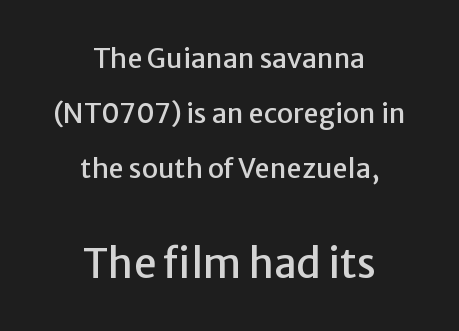
The image shows 40 px sans-serif type, upright; set centered, loose line spacing (2.04x), normal letter spacing, not underlined; the second (bottom) block is 1.48x larger; low stroke contrast and a medium x-height.
